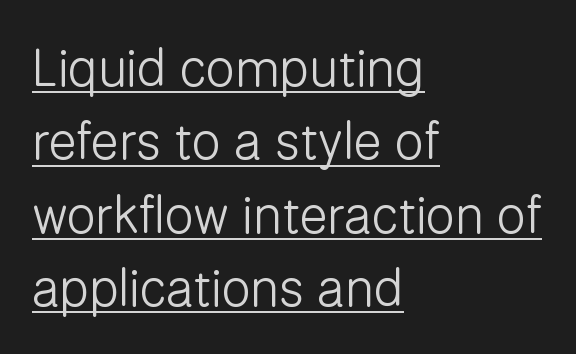
Observe the ordinary spacing: letters are neighbours, not strangers. Does the copy run flush right? No — it runs flush left. The lettering stays uniformly vertical, giving the passage a roman look. Letters have the restrained weight of plain body copy at most.
